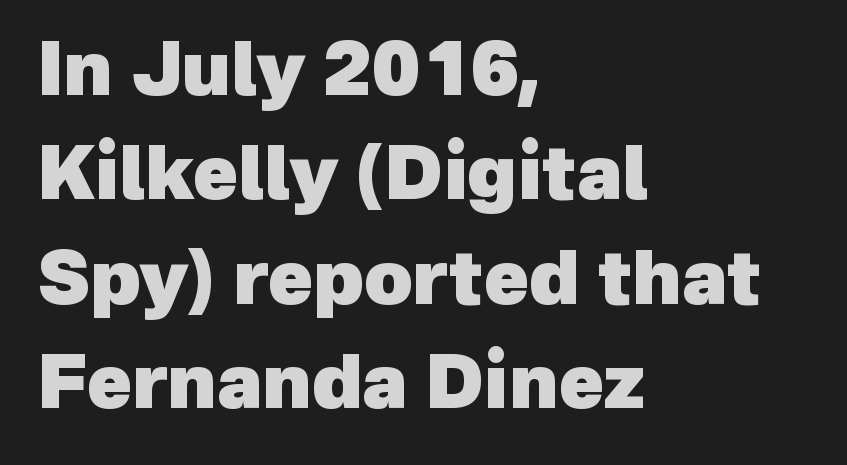
The area under the type is left untouched. The face used here is proportionally spaced, like ordinary book or web type. The glyphs have the mass of a bold cut. The letterforms sit shoulder to shoulder at normal distance. Where is the straight margin? On the left.
